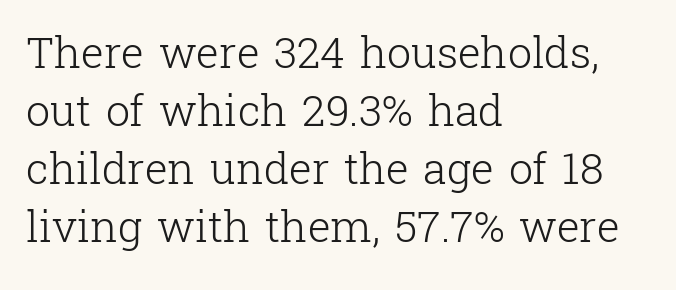
Q: Is the text bold? A: No.
Q: Is the text italic (slanted)? A: No, it is upright.
Q: Is the typeface a serif or a sans-serif typeface? A: Serif.
Q: Is the text underlined? A: No.
Q: How is the paragraph aligned? A: Left-aligned.
Q: Is the spacing between letters normal or unusually wide? A: Normal.
Q: Is the spacing between lines tight, normal or loose? A: Normal.
Q: Width (condensed, normal, or wide)? A: Normal.
Q: Stroke contrast? A: Low.
Q: x-height? A: Medium.
Q: Monospaced? A: No.
